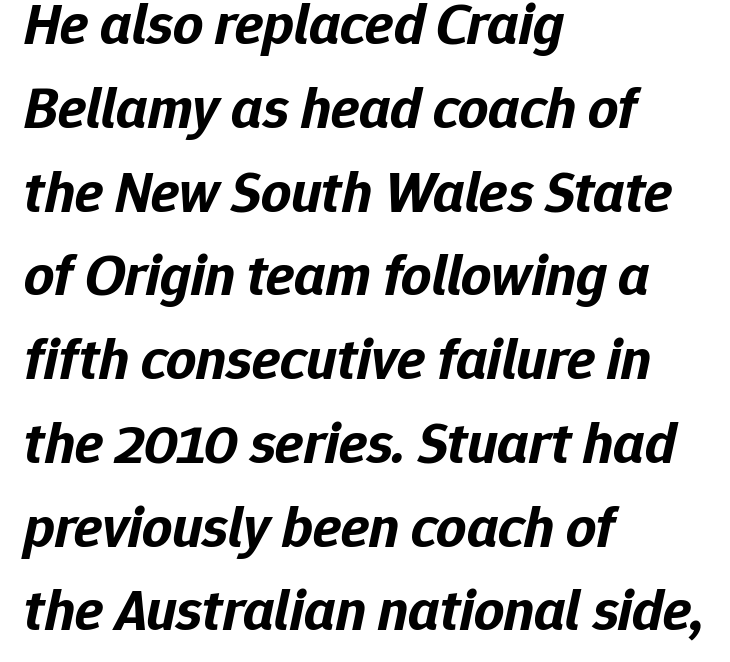
Q: Is the text bold? A: Yes.
Q: Is the text italic (slanted)? A: Yes, it leans right by about 12 degrees.
Q: Is the text underlined? A: No.
Q: How is the paragraph aligned? A: Left-aligned.
Q: Is the spacing between letters normal or unusually wide? A: Normal.
Q: Is the spacing between lines tight, normal or loose? A: Normal.
Q: Width (condensed, normal, or wide)? A: Normal.
Q: Stroke contrast? A: Low.
Q: x-height? A: Medium.
Q: Monospaced? A: No.
